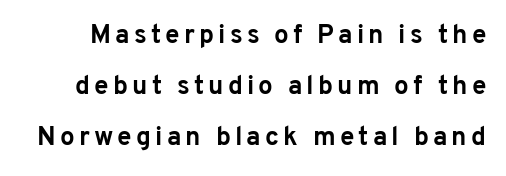
{"italic": "no", "bold": "yes", "underline": "no", "line_spacing": "loose", "line_spacing_ratio": 1.97, "glyph_px": 26}
